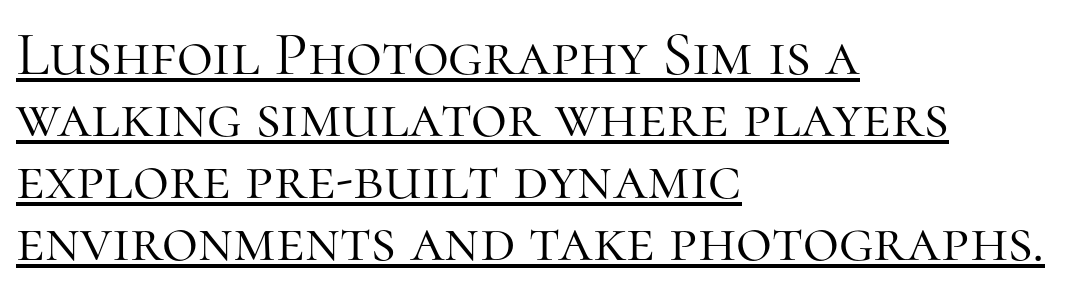
Q: Is the text bold? A: No.
Q: Is the text italic (slanted)? A: No, it is upright.
Q: Is the typeface a serif or a sans-serif typeface? A: Serif.
Q: Is the text underlined? A: Yes.
Q: How is the paragraph aligned? A: Left-aligned.
Q: Is the spacing between letters normal or unusually wide? A: Normal.
Q: Is the spacing between lines tight, normal or loose? A: Tight.
Q: Width (condensed, normal, or wide)? A: Normal.
Q: Stroke contrast? A: High.
Q: x-height? A: Medium.
Q: Monospaced? A: No.
